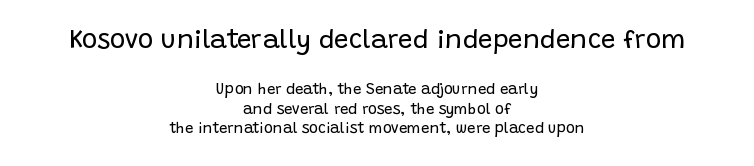
{"italic": "no", "bold": "no", "underline": "no", "align": "center", "line_spacing": "normal", "line_spacing_ratio": 1.31, "letter_spacing": "normal", "letter_spacing_em": 0.0, "larger_block": "first", "size_ratio": 1.73, "glyph_px": 26}
